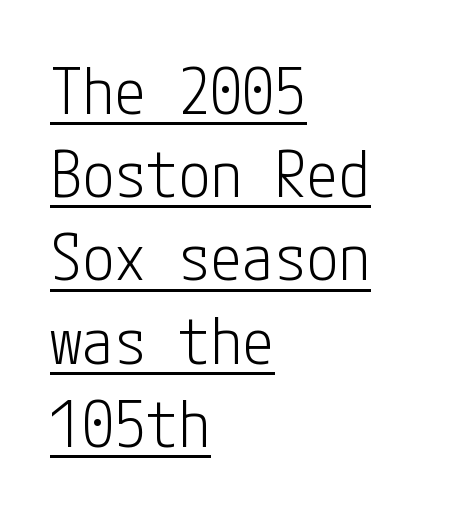
{"serif": "no", "italic": "no", "bold": "no", "weight": "light", "width": "condensed", "stroke_contrast": "low", "x_height": "medium", "underline": "yes", "align": "left", "line_spacing": "normal", "line_spacing_ratio": 1.3, "letter_spacing": "normal", "letter_spacing_em": 0.0, "glyph_px": 64}
